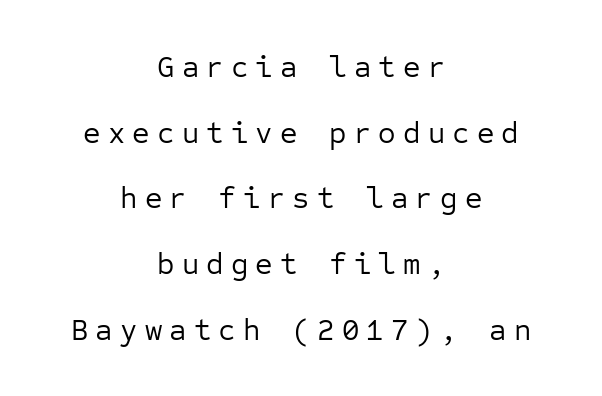
The image shows 30 px regular-weight sans-serif type, upright, monospaced; set centered, loose line spacing (2.19x), unusually wide letter spacing (+0.24 em), not underlined; low stroke contrast and a medium x-height.
